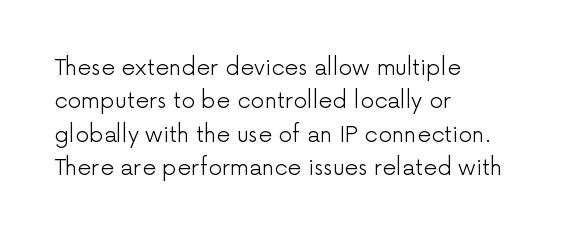
The image shows 22 px text type, upright; set left-aligned, normal line spacing (1.52x), normal letter spacing, not underlined.
